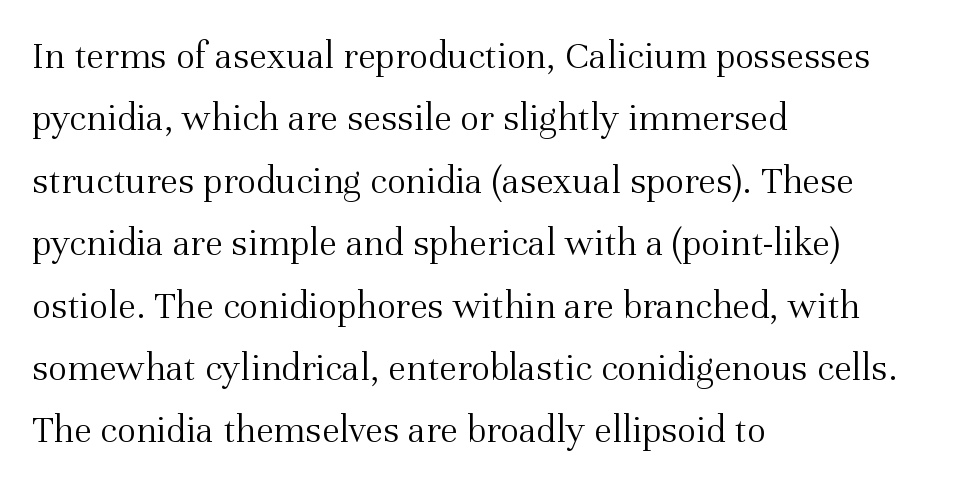
The image shows 40 px light serif type, upright; set left-aligned, normal line spacing (1.56x), normal letter spacing, not underlined; medium stroke contrast and a medium x-height.
